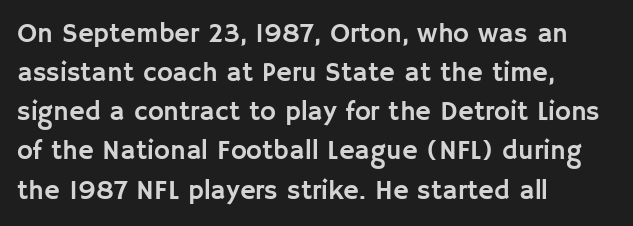
The image shows 27 px text type, upright; set left-aligned, normal line spacing (1.45x), normal letter spacing, not underlined.
